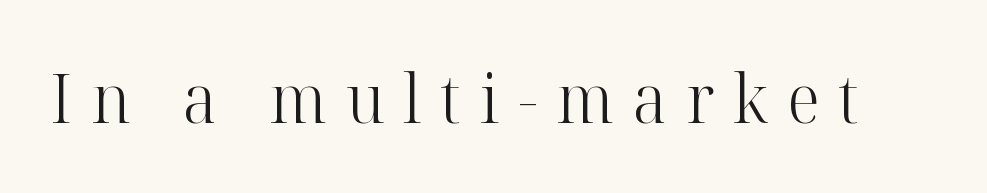
{"serif": "yes", "italic": "no", "bold": "no", "weight": "light", "width": "normal", "stroke_contrast": "high", "x_height": "medium", "monospaced": "no", "underline": "no", "letter_spacing": "wide", "letter_spacing_em": 0.28, "glyph_px": 68}
